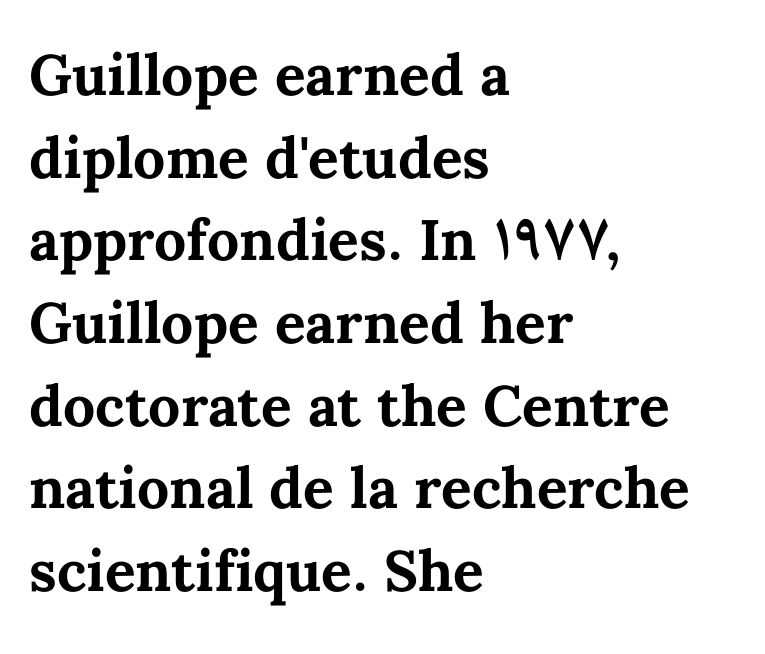
{"italic": "no", "bold": "yes", "weight": "bold", "width": "normal", "stroke_contrast": "medium", "x_height": "medium", "monospaced": "no", "underline": "no", "align": "left", "line_spacing": "normal", "line_spacing_ratio": 1.45, "letter_spacing": "normal", "letter_spacing_em": 0.0, "glyph_px": 57}
